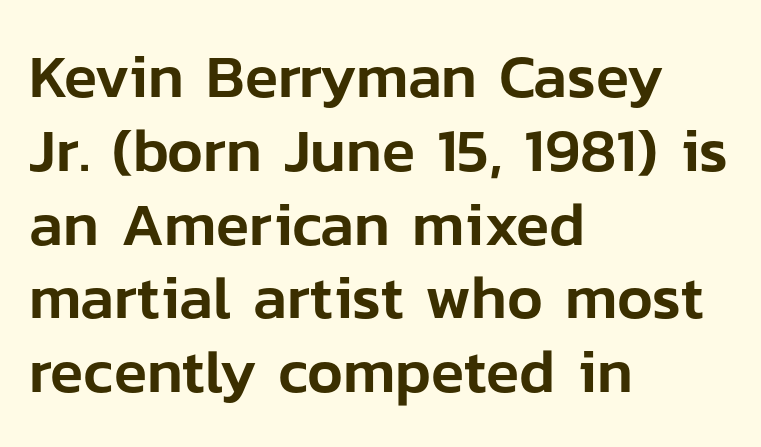
Caption: multi-line text, flush left, ragged right. This sample uses a sans-serif face. The glyphs are unaccompanied by any horizontal stroke below them. Standard letterfit; no display-style spreading of the glyphs.
